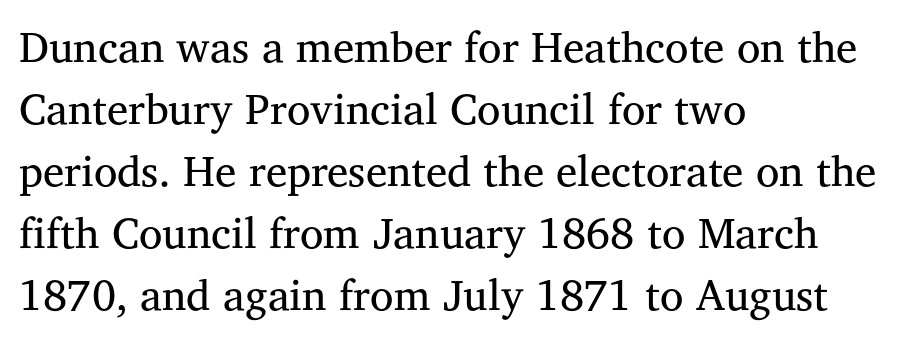
The image shows 43 px regular-weight serif type, upright; set left-aligned, normal line spacing (1.44x), normal letter spacing, not underlined; medium stroke contrast and a medium x-height.
